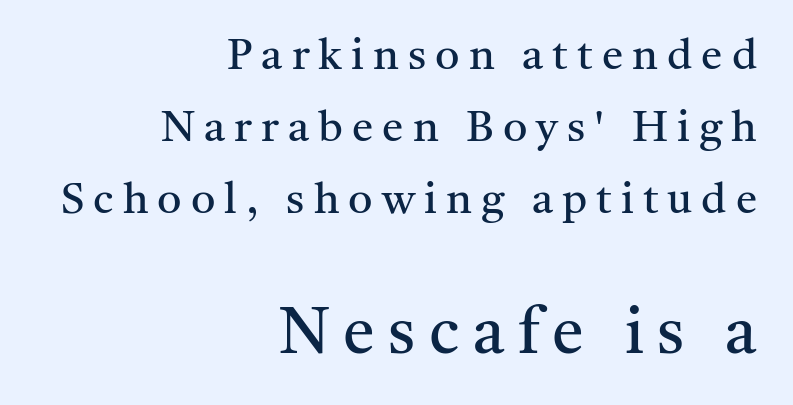
The image shows 64 px regular-weight serif type, upright; set right-aligned, normal line spacing (1.68x), unusually wide letter spacing (+0.21 em), not underlined; the second (bottom) block is 1.49x larger; medium stroke contrast and a medium x-height.
